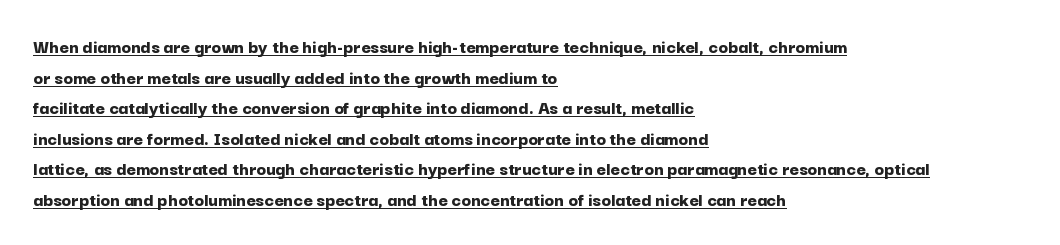
The line texture is even and compact thanks to regular tracking. The leading is moderate, giving the passage an even texture. Do the letters lean? They stand straight. Horizontally, the lines are justified to the leading edge only. Caption: lettering with a line underneath.
